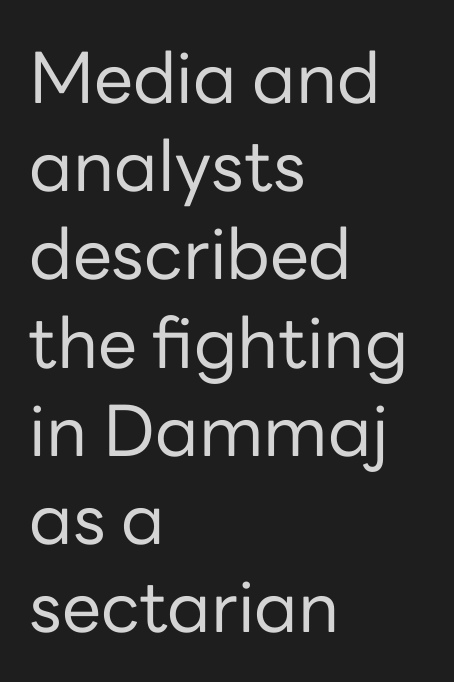
The image shows 70 px regular-weight sans-serif type, upright; set left-aligned, normal line spacing (1.26x), normal letter spacing, not underlined; low stroke contrast and a medium x-height.
